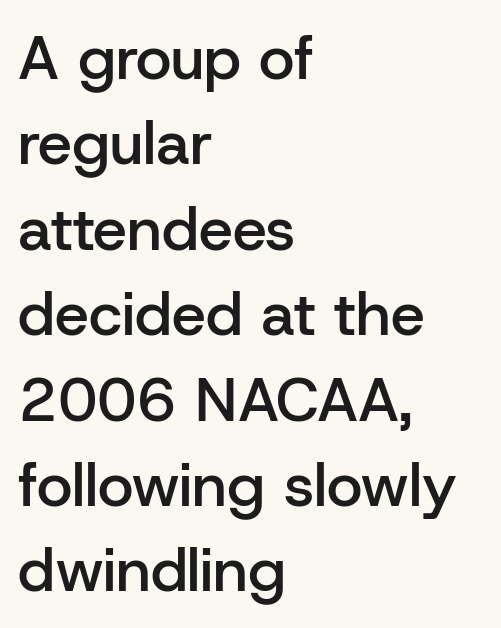
Q: Is the text bold? A: Semi-bold.
Q: Is the text italic (slanted)? A: No, it is upright.
Q: Is the typeface a serif or a sans-serif typeface? A: Sans-serif.
Q: Is the text underlined? A: No.
Q: How is the paragraph aligned? A: Left-aligned.
Q: Is the spacing between letters normal or unusually wide? A: Normal.
Q: Is the spacing between lines tight, normal or loose? A: Normal.
Q: Width (condensed, normal, or wide)? A: Normal.
Q: Stroke contrast? A: Low.
Q: x-height? A: Medium.
Q: Monospaced? A: No.
